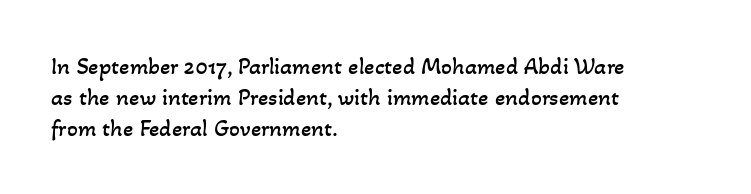
The image shows 24 px text type; set left-aligned, normal line spacing (1.29x), normal letter spacing, not underlined.
